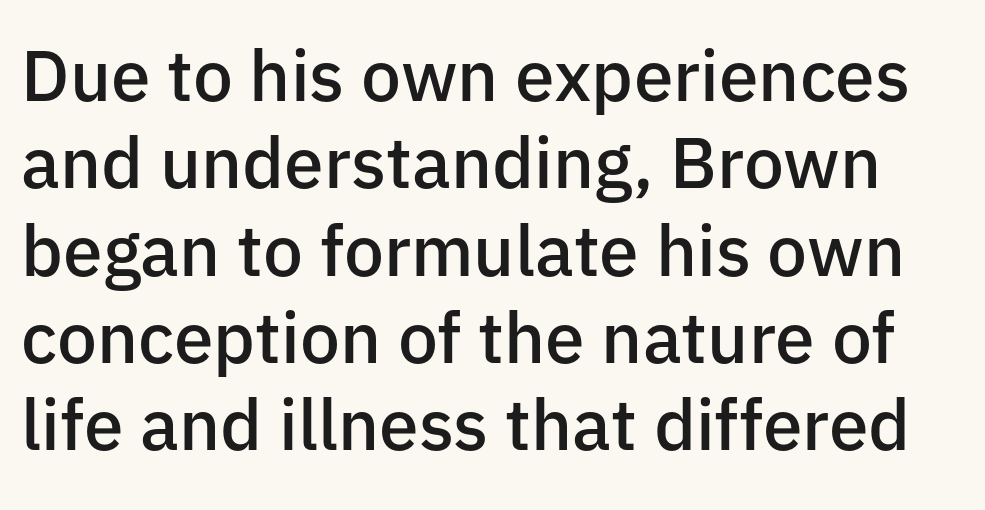
Decoration check: the copy has no underline. Unlike italic type, these characters show no tilt at all. Notice the strokes are somewhat thickened but not fully heavy: this is a semibold. Does extra space separate the letters? No, they use regular spacing.
